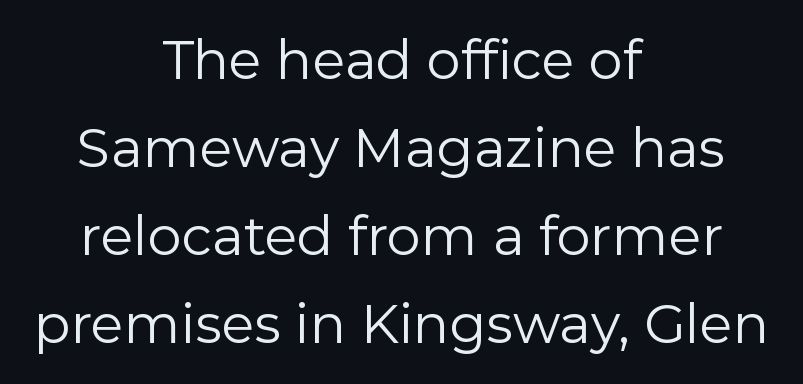
The image shows 54 px regular-weight sans-serif type, upright; set centered, normal line spacing (1.63x), normal letter spacing, not underlined; low stroke contrast and a medium x-height.
